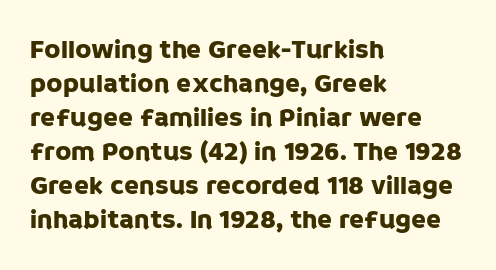
{"italic": "no", "underline": "no", "align": "left", "line_spacing": "normal", "line_spacing_ratio": 1.26, "letter_spacing": "normal", "letter_spacing_em": 0.0, "glyph_px": 27}
